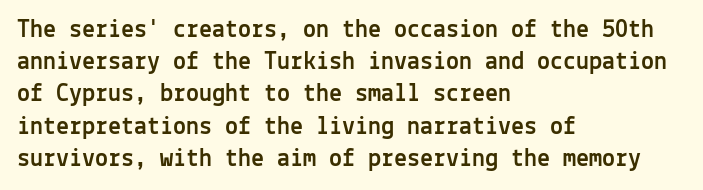
{"italic": "no", "underline": "no", "align": "left", "line_spacing_ratio": 1.24, "letter_spacing": "normal", "letter_spacing_em": 0.0, "glyph_px": 26}
